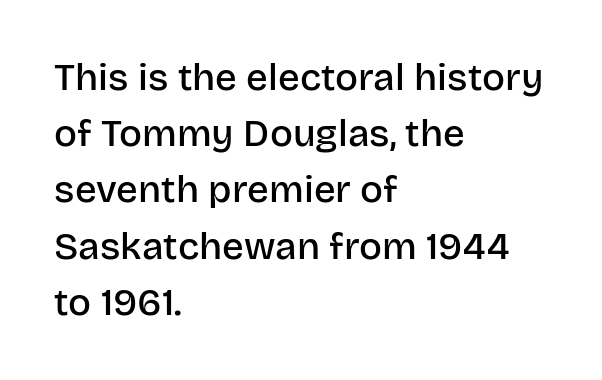
{"serif": "no", "italic": "no", "bold": "semi", "weight": "semibold", "width": "normal", "stroke_contrast": "low", "x_height": "large", "monospaced": "no", "underline": "no", "align": "left", "line_spacing": "normal", "line_spacing_ratio": 1.48, "letter_spacing": "normal", "letter_spacing_em": 0.0, "glyph_px": 38}
